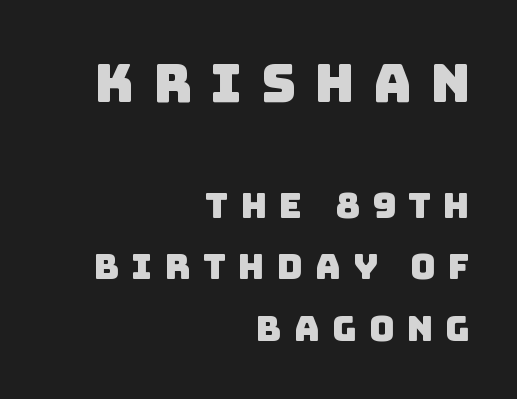
Q: Is the typeface a serif or a sans-serif typeface? A: Sans-serif.
Q: Is the text underlined? A: No.
Q: How is the paragraph aligned? A: Right-aligned.
Q: Is the spacing between letters normal or unusually wide? A: Unusually wide.
Q: Which block of text is set in a larger size, the first (top) or the second (bottom)? A: The first (top) one.
Q: Width (condensed, normal, or wide)? A: Normal.
Q: Stroke contrast? A: Low.
Q: x-height? A: Large.
Q: Monospaced? A: No.
